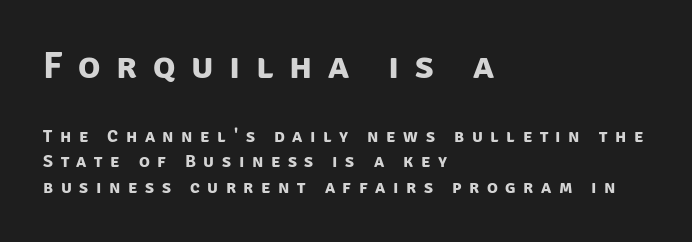
The image shows 37 px bold sans-serif type; set left-aligned, normal line spacing (1.41x), unusually wide letter spacing (+0.42 em), not underlined; the first (top) block is 2.06x larger; low stroke contrast and a large x-height.
